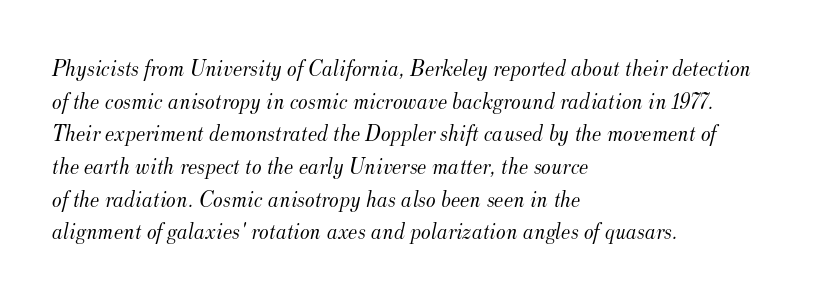
{"italic": "yes", "lean": "right", "slant_degrees": 12, "bold": "no", "underline": "no", "align": "left", "line_spacing": "normal", "line_spacing_ratio": 1.42, "letter_spacing": "normal", "letter_spacing_em": 0.0, "glyph_px": 23}
